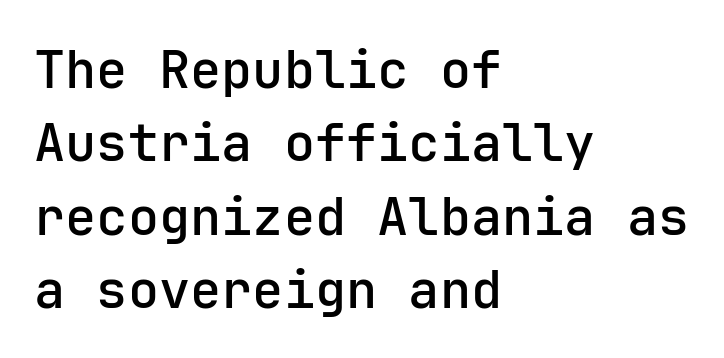
Q: Is the text bold? A: Semi-bold.
Q: Is the text italic (slanted)? A: No, it is upright.
Q: Is the typeface a serif or a sans-serif typeface? A: Sans-serif.
Q: Is the text underlined? A: No.
Q: How is the paragraph aligned? A: Left-aligned.
Q: Is the spacing between letters normal or unusually wide? A: Normal.
Q: Is the spacing between lines tight, normal or loose? A: Normal.
Q: Width (condensed, normal, or wide)? A: Normal.
Q: Stroke contrast? A: Low.
Q: x-height? A: Medium.
